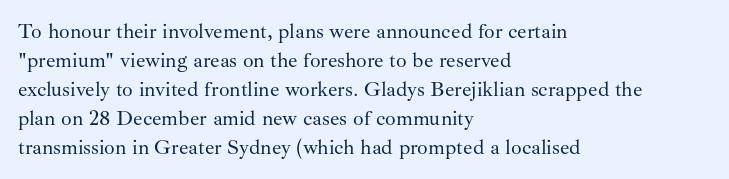
Letters rest on an invisible, unmarked baseline. Heaviness? Minimal to ordinary, like unemphasized prose. The rendering anchors every line to the left-hand side. The line-height multiplier appears to be the usual default.
